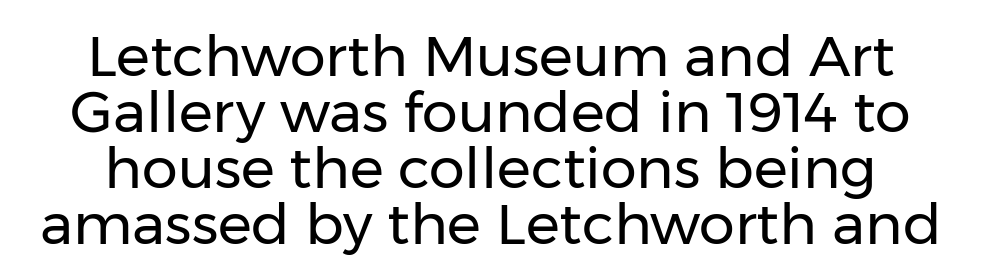
The image shows 57 px regular-weight sans-serif type, upright; set tight line spacing (0.98x), normal letter spacing, not underlined; low stroke contrast and a medium x-height.
